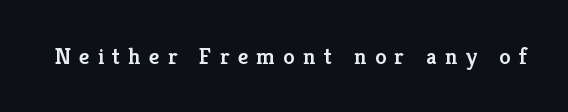
{"italic": "no", "bold": "semi", "underline": "no", "letter_spacing": "wide", "letter_spacing_em": 0.36, "glyph_px": 23}
